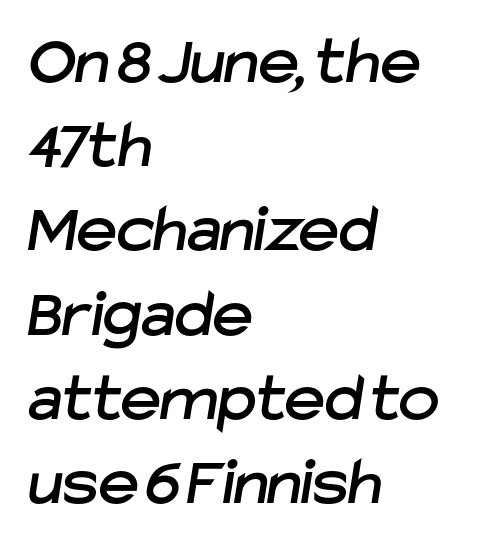
Q: Is the typeface a serif or a sans-serif typeface? A: Sans-serif.
Q: Is the text underlined? A: No.
Q: How is the paragraph aligned? A: Left-aligned.
Q: Is the spacing between letters normal or unusually wide? A: Normal.
Q: Width (condensed, normal, or wide)? A: Normal.
Q: Stroke contrast? A: Low.
Q: x-height? A: Medium.
Q: Monospaced? A: No.
